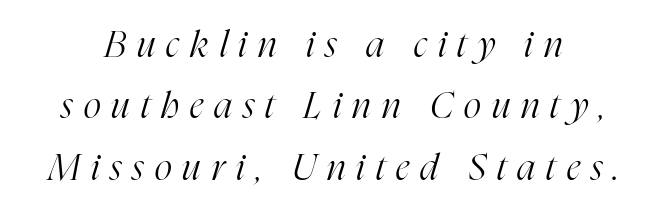
{"serif": "yes", "italic": "yes", "lean": "right", "slant_degrees": 16, "bold": "no", "weight": "light", "width": "condensed", "stroke_contrast": "high", "x_height": "medium", "monospaced": "no", "underline": "no", "line_spacing": "normal", "line_spacing_ratio": 1.66, "letter_spacing": "wide", "letter_spacing_em": 0.3, "glyph_px": 37}
